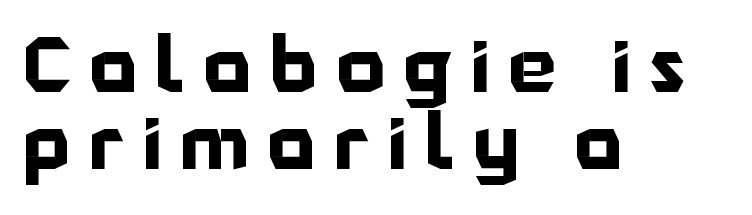
Q: Is the text bold? A: Yes.
Q: Is the text italic (slanted)? A: No, it is upright.
Q: Is the typeface a serif or a sans-serif typeface? A: Sans-serif.
Q: Is the text underlined? A: No.
Q: How is the paragraph aligned? A: Left-aligned.
Q: Is the spacing between letters normal or unusually wide? A: Unusually wide.
Q: Is the spacing between lines tight, normal or loose? A: Tight.
Q: Width (condensed, normal, or wide)? A: Normal.
Q: Stroke contrast? A: Low.
Q: x-height? A: Medium.
Q: Monospaced? A: No.
